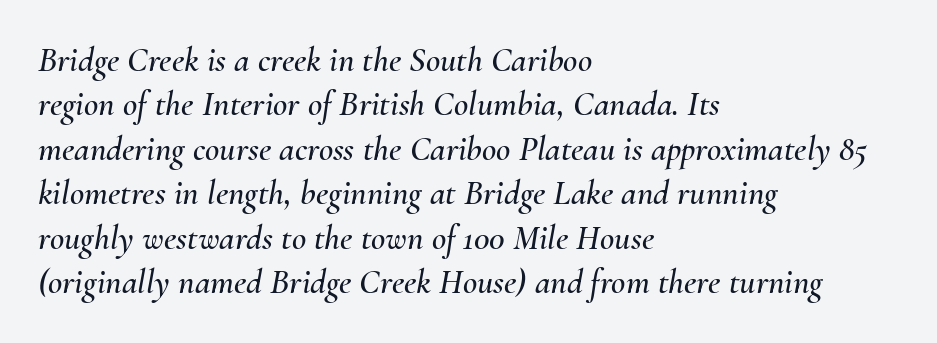
The image shows 35 px text type, italic (leaning right); set left-aligned, normal line spacing (1.27x), normal letter spacing, not underlined; medium stroke contrast and a small x-height.
